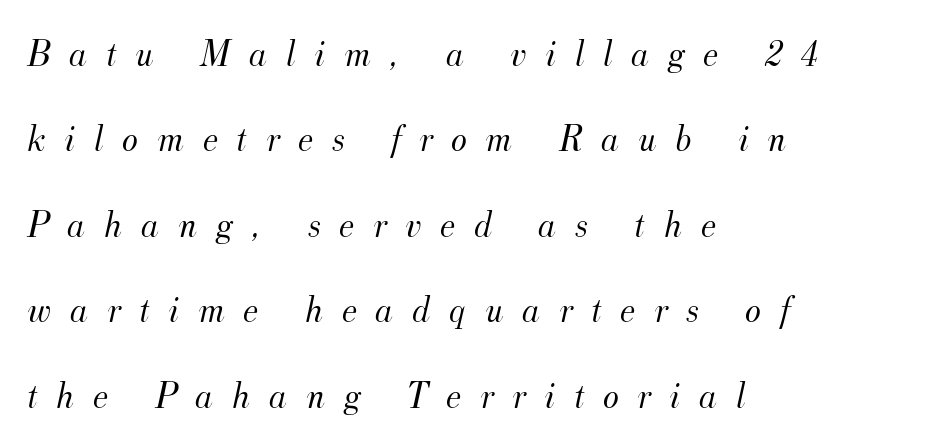
Q: Is the text bold? A: No.
Q: Is the text italic (slanted)? A: Yes, it leans right by about 12 degrees.
Q: Is the typeface a serif or a sans-serif typeface? A: Serif.
Q: Is the text underlined? A: No.
Q: How is the paragraph aligned? A: Left-aligned.
Q: Is the spacing between letters normal or unusually wide? A: Unusually wide.
Q: Is the spacing between lines tight, normal or loose? A: Loose.
Q: Width (condensed, normal, or wide)? A: Normal.
Q: Stroke contrast? A: Medium.
Q: x-height? A: Small.
Q: Monospaced? A: No.
